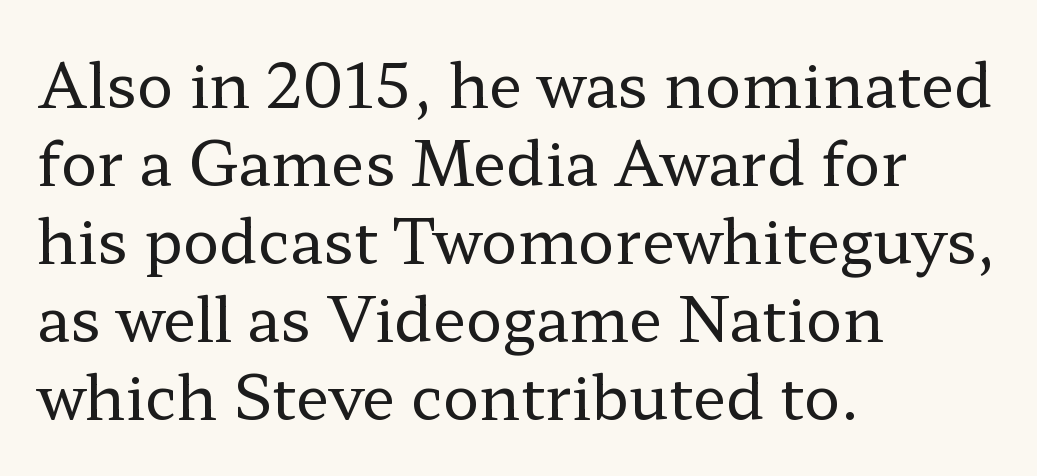
The image shows 61 px regular-weight, wide serif type, upright; set left-aligned, normal line spacing (1.28x), normal letter spacing, not underlined; low stroke contrast and a medium x-height.
